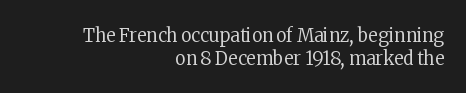
The image shows 20 px text type, upright; set right-aligned, tight line spacing (1.14x), normal letter spacing, not underlined.
